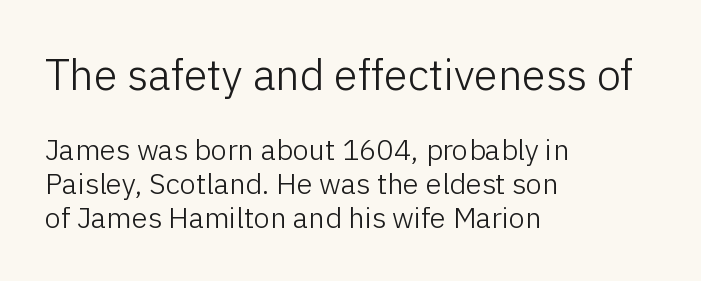
{"serif": "no", "italic": "no", "bold": "no", "weight": "light", "width": "normal", "stroke_contrast": "low", "x_height": "medium", "monospaced": "no", "underline": "no", "align": "left", "line_spacing_ratio": 1.17, "letter_spacing": "normal", "letter_spacing_em": 0.0, "larger_block": "first", "size_ratio": 1.48, "glyph_px": 43}
